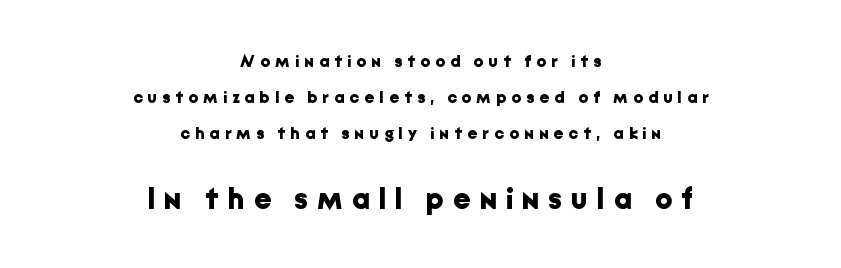
Q: Is the text bold? A: Yes.
Q: Is the text italic (slanted)? A: No, it is upright.
Q: Is the typeface a serif or a sans-serif typeface? A: Sans-serif.
Q: Is the text underlined? A: No.
Q: How is the paragraph aligned? A: Centered.
Q: Is the spacing between letters normal or unusually wide? A: Unusually wide.
Q: Is the spacing between lines tight, normal or loose? A: Loose.
Q: Which block of text is set in a larger size, the first (top) or the second (bottom)? A: The second (bottom) one.
Q: Width (condensed, normal, or wide)? A: Normal.
Q: Stroke contrast? A: Low.
Q: x-height? A: Medium.
Q: Monospaced? A: No.
